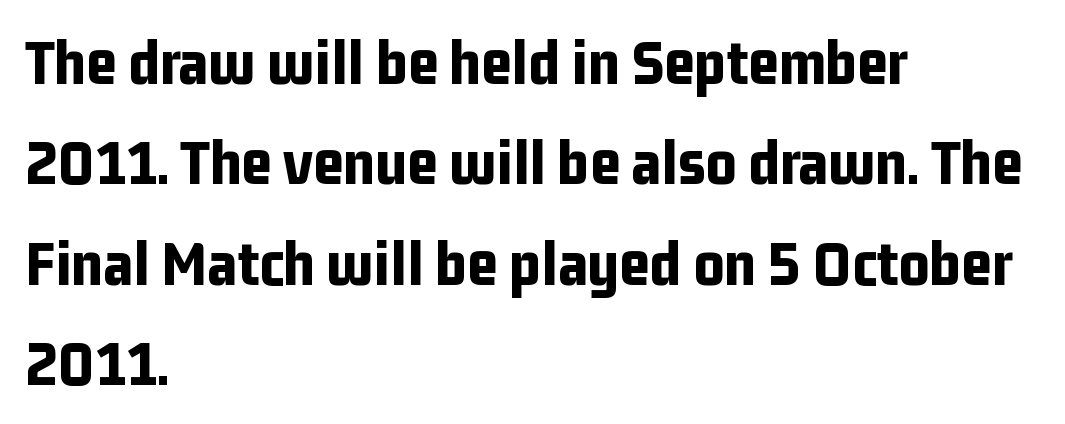
Q: Is the text bold? A: Yes.
Q: Is the text italic (slanted)? A: No, it is upright.
Q: Is the typeface a serif or a sans-serif typeface? A: Sans-serif.
Q: Is the text underlined? A: No.
Q: How is the paragraph aligned? A: Left-aligned.
Q: Is the spacing between letters normal or unusually wide? A: Normal.
Q: Is the spacing between lines tight, normal or loose? A: Normal.
Q: Width (condensed, normal, or wide)? A: Condensed.
Q: Stroke contrast? A: Low.
Q: x-height? A: Medium.
Q: Monospaced? A: No.
